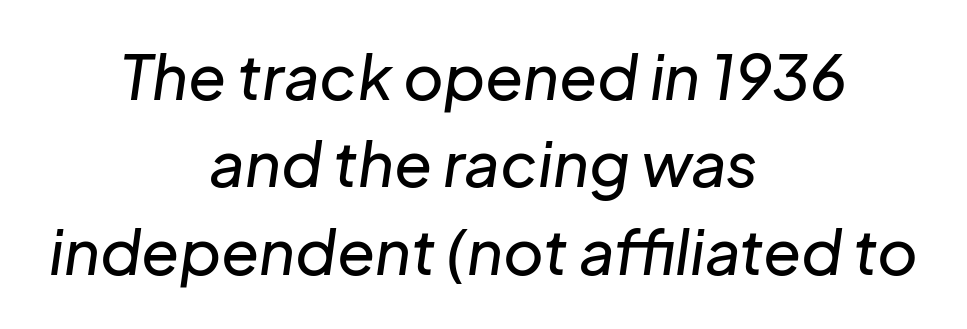
The image shows 62 px text type, italic (leaning right); set centered, normal line spacing (1.41x), normal letter spacing, not underlined; low stroke contrast and a medium x-height.
